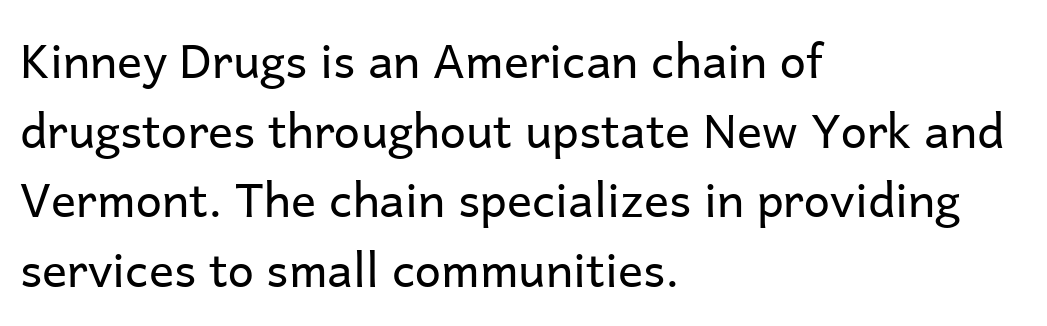
Examine the stroke ends and you'll find no serifs. The gap between lines stays unmarked. The font is comparable to plain body text, perhaps lighter. Varying glyph widths throughout — classic text-font behaviour. Left-aligned paragraph, ragged on the right.
